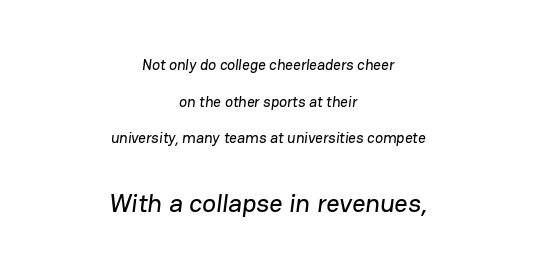
The image shows 26 px text type; set centered, loose line spacing (2.44x), normal letter spacing, not underlined; the second (bottom) block is 1.73x larger.
